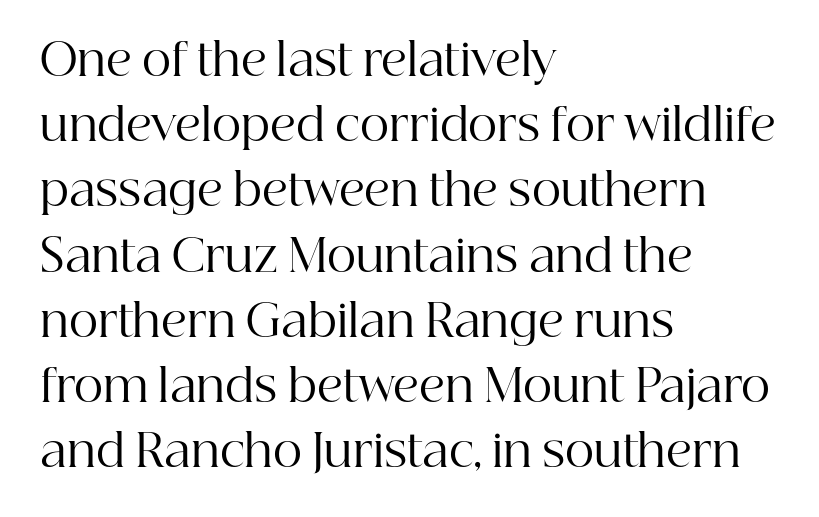
Q: Is the text bold? A: No.
Q: Is the text italic (slanted)? A: No, it is upright.
Q: Is the typeface a serif or a sans-serif typeface? A: Serif.
Q: Is the text underlined? A: No.
Q: How is the paragraph aligned? A: Left-aligned.
Q: Is the spacing between letters normal or unusually wide? A: Normal.
Q: Is the spacing between lines tight, normal or loose? A: Normal.
Q: Width (condensed, normal, or wide)? A: Normal.
Q: Stroke contrast? A: High.
Q: x-height? A: Medium.
Q: Monospaced? A: No.
